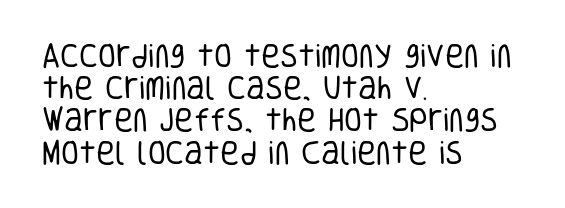
Q: Is the text bold? A: No.
Q: Is the text italic (slanted)? A: No, it is upright.
Q: Is the text underlined? A: No.
Q: How is the paragraph aligned? A: Left-aligned.
Q: Is the spacing between letters normal or unusually wide? A: Normal.
